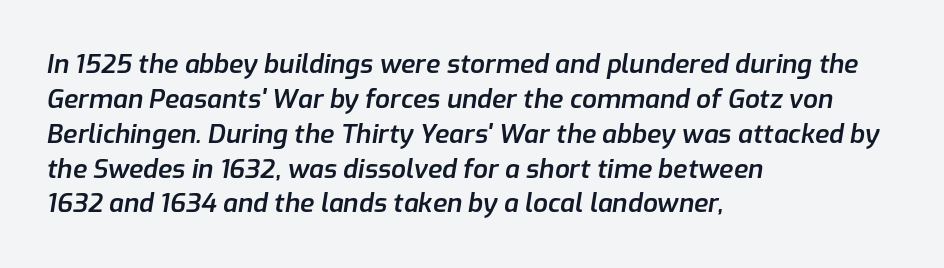
Q: Is the text bold? A: Semi-bold.
Q: Is the text italic (slanted)? A: Yes, it leans right by about 9 degrees.
Q: Is the text underlined? A: No.
Q: How is the paragraph aligned? A: Left-aligned.
Q: Is the spacing between letters normal or unusually wide? A: Normal.
Q: Is the spacing between lines tight, normal or loose? A: Normal.
